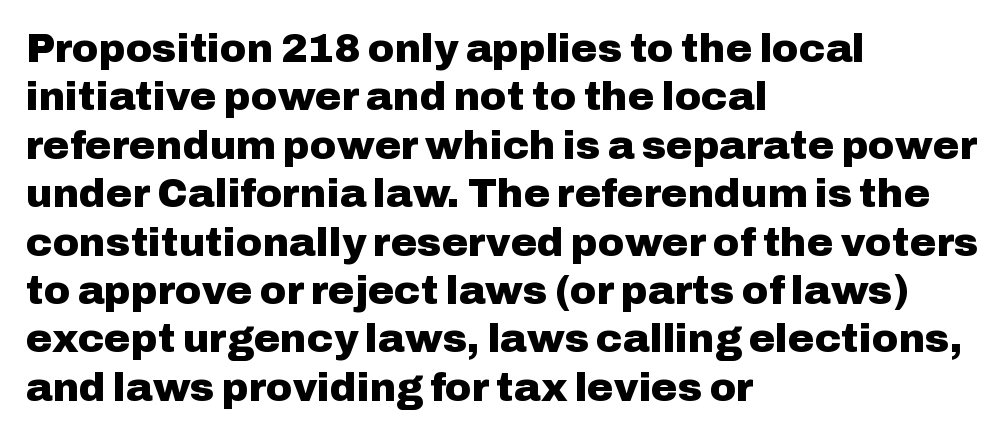
Each glyph is drawn with heavy, bold strokes. This is the regular roman posture of the typeface. Do the characters align in a grid? No, the font is proportional. The glyphs are unaccompanied by any horizontal stroke below them. Type style note: lacks serifs. Every row of glyphs begins at an identical x-position on the left.
